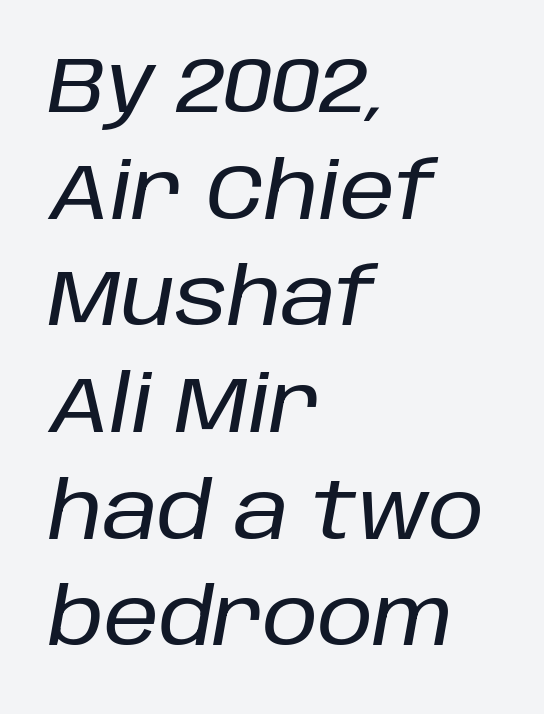
If you drew a line through each stem, it would be angled. Short and long lines alike share a common starting point at left. Each row of text sits above clean, open space. Standard letterfit; no display-style spreading of the glyphs.
